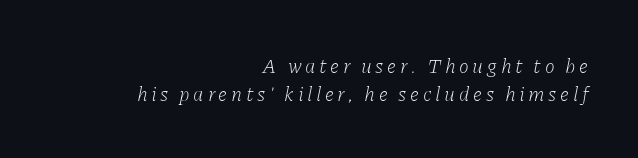
The image shows 20 px text type, italic (leaning right); set right-aligned, normal line spacing (1.38x), not underlined.
